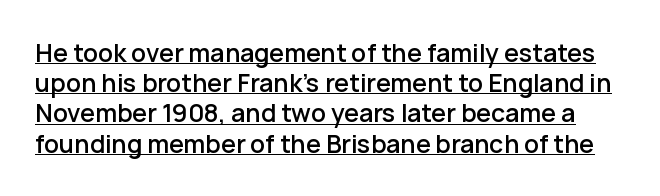
Is there an underline? Yes — a line sits under the letters. The font's upright variant was chosen for this text. Students, note that the glyphs here touch the page at normal intervals.
